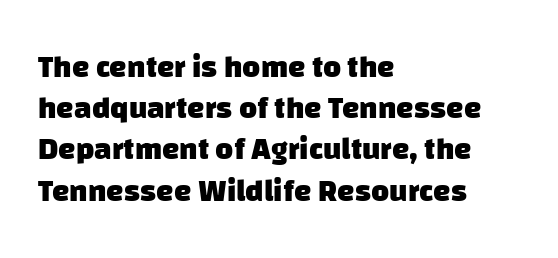
{"serif": "no", "bold": "yes", "weight": "heavy", "width": "normal", "stroke_contrast": "low", "x_height": "large", "monospaced": "no", "underline": "no", "align": "left", "line_spacing": "normal", "line_spacing_ratio": 1.33, "letter_spacing": "normal", "letter_spacing_em": 0.0, "glyph_px": 31}
